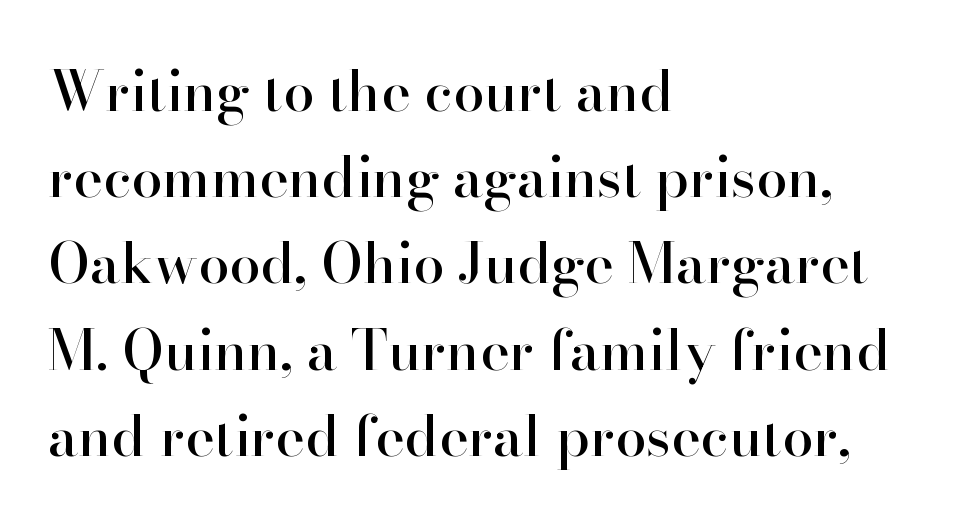
The image shows 56 px serif type, upright; set left-aligned, normal line spacing (1.54x), normal letter spacing, not underlined; high stroke contrast and a small x-height.
